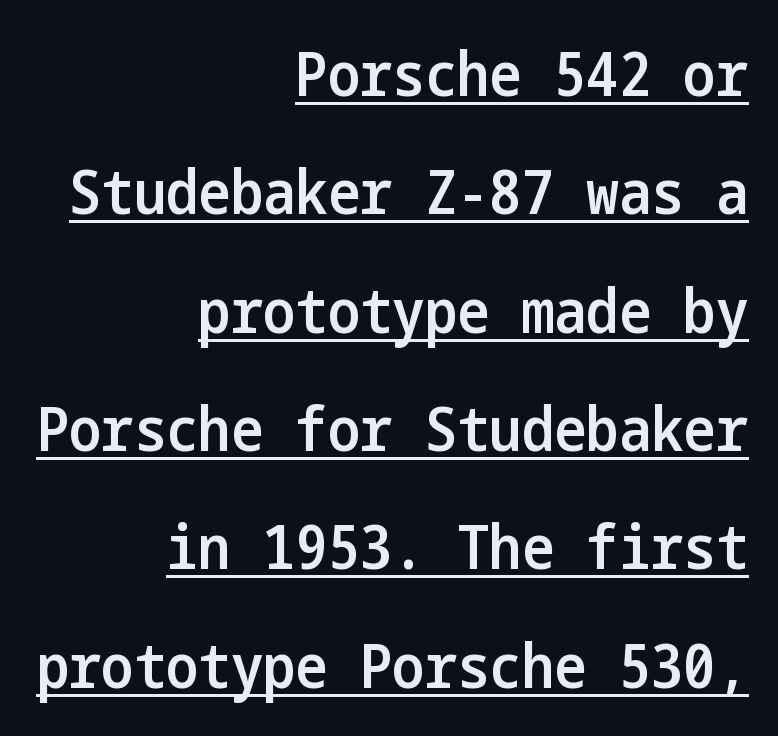
The image shows 61 px semibold, condensed sans-serif type, upright; set right-aligned, loose line spacing (1.94x), normal letter spacing, underlined; low stroke contrast and a medium x-height.
